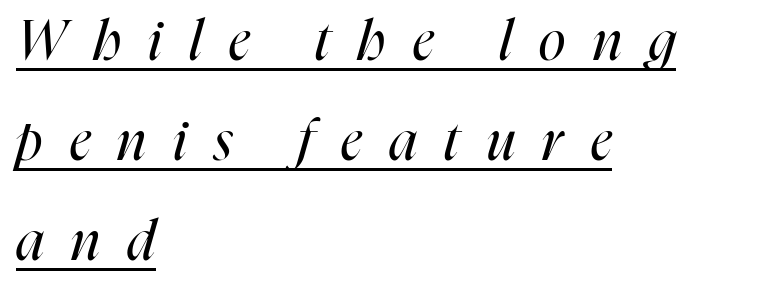
The image shows 55 px regular-weight, condensed type, italic (leaning right); set left-aligned, line spacing 1.82x, unusually wide letter spacing (+0.5 em), underlined; high stroke contrast and a medium x-height.
